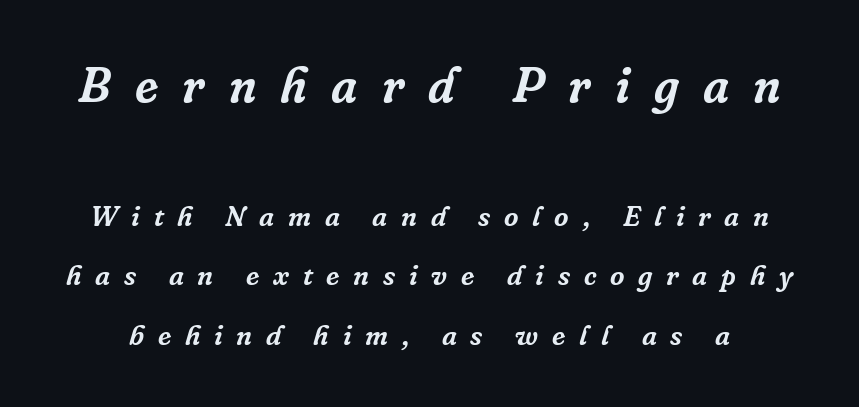
The image shows 49 px serif type, italic (leaning right); set loose line spacing (2.13x), unusually wide letter spacing (+0.49 em), not underlined; the first (top) block is 1.75x larger; low stroke contrast and a medium x-height.
